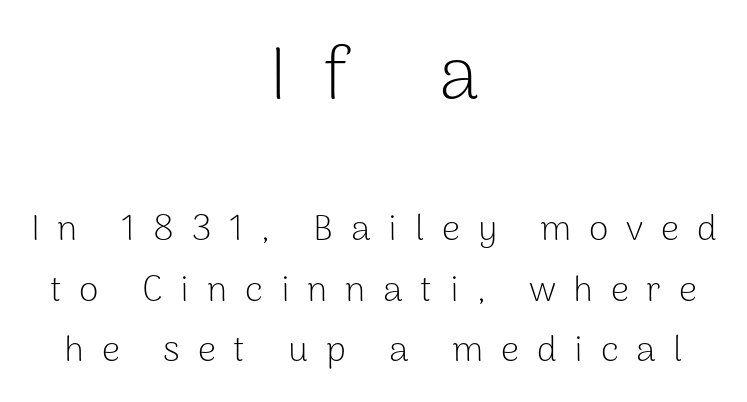
Caption: expanded tracking, letters set apart. Character size in the leading block exceeds that of the trailing block. The paragraph has two soft edges and a firm central axis. No letter is thick-stroked: the sample isn't bold. Summary of vertical rhythm: regular, with standard interline spacing. The type family on display is of the sans-serif kind.
